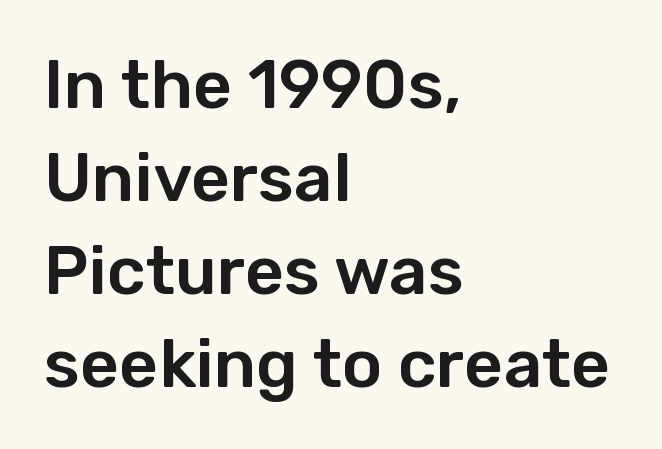
The image shows 68 px sans-serif type, upright; set left-aligned, normal line spacing (1.37x), normal letter spacing, not underlined; low stroke contrast and a medium x-height.
